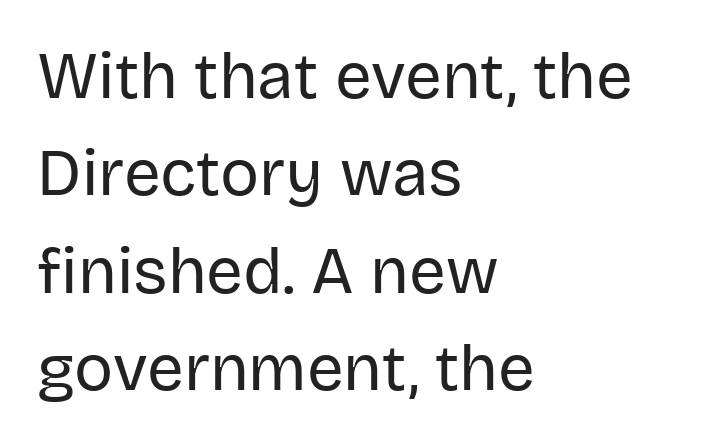
{"serif": "no", "italic": "no", "bold": "no", "weight": "regular", "width": "normal", "stroke_contrast": "low", "x_height": "large", "monospaced": "no", "underline": "no", "align": "left", "line_spacing": "normal", "line_spacing_ratio": 1.5, "letter_spacing": "normal", "letter_spacing_em": 0.0, "glyph_px": 65}
